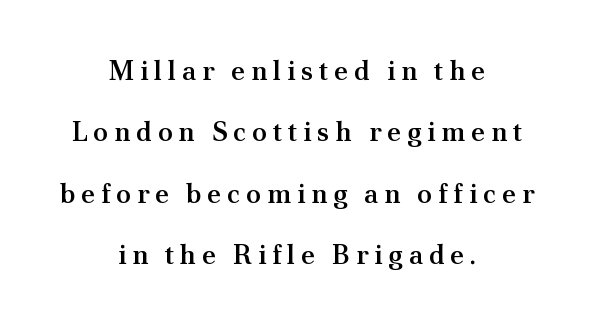
The image shows 27 px text type, upright; set centered, loose line spacing (2.27x), unusually wide letter spacing (+0.21 em), not underlined.
